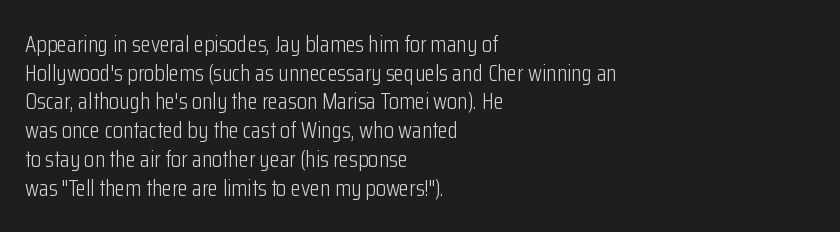
The lines sit at an ordinary, default distance from one another. The text block is weighted toward the left margin, trailing off unevenly rightward. Tracking value appears to be zero — textbook default spacing. Has an underline been added? It has not. Stroke mass is kept to a normal reading level or below.
